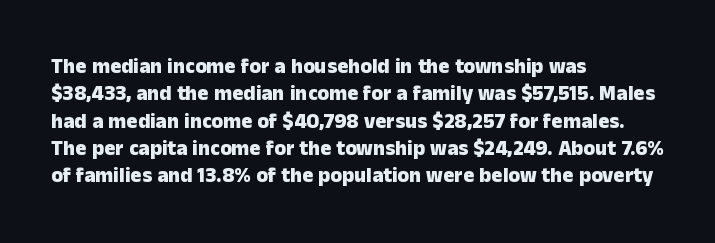
The image shows 21 px bold type, upright; set left-aligned, normal line spacing (1.3x), normal letter spacing, not underlined.
